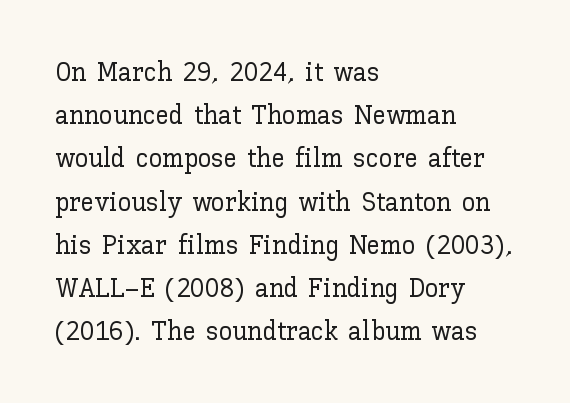
The image shows 27 px text type, upright; set left-aligned, normal line spacing (1.6x), normal letter spacing, not underlined.
